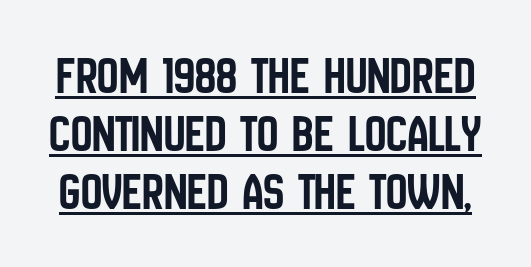
{"serif": "no", "italic": "no", "width": "condensed", "stroke_contrast": "low", "x_height": "large", "monospaced": "no", "underline": "yes", "line_spacing": "tight", "line_spacing_ratio": 1.09, "letter_spacing": "normal", "letter_spacing_em": 0.0, "glyph_px": 53}
